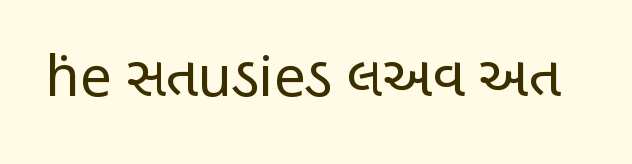
{"serif": "no", "italic": "no", "bold": "no", "weight": "regular", "width": "condensed", "stroke_contrast": "low", "x_height": "large", "monospaced": "no", "underline": "no", "letter_spacing": "normal", "letter_spacing_em": 0.0, "glyph_px": 56}
